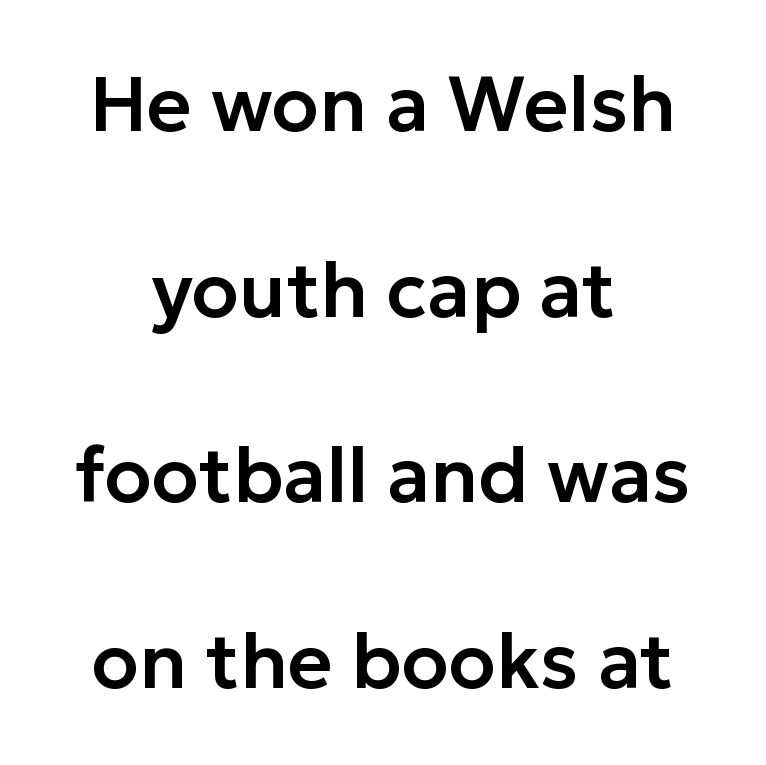
In terms of leading, this rendering errs on the spacious side. Looks like regular typesetting: each glyph gets only the width it needs. The type sits square on the baseline with zero lean. Between one letter and the next there's only the usual sliver of space. The space beneath each line is pristine and unruled.
